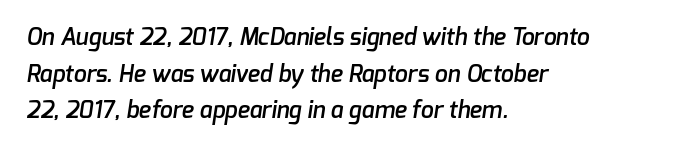
{"bold": "semi", "underline": "no", "align": "left", "line_spacing": "normal", "line_spacing_ratio": 1.59, "letter_spacing": "normal", "letter_spacing_em": 0.0, "glyph_px": 23}
